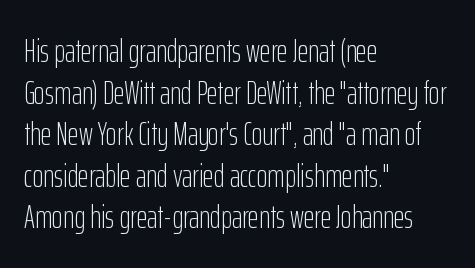
The line texture is even and compact thanks to regular tracking. Heft: none added — not bold. Varying glyph widths throughout — classic text-font behaviour. Letterform terminals end flat and unadorned throughout the passage. Casual observation: everything's shoved over to the left. These lines sit exactly where default settings would place them.
